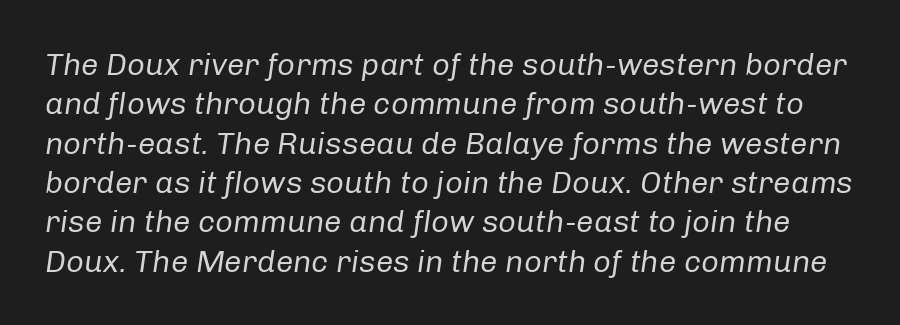
The image shows 31 px regular-weight type, italic (leaning right); set normal line spacing (1.27x), normal letter spacing, not underlined; low stroke contrast and a medium x-height.
